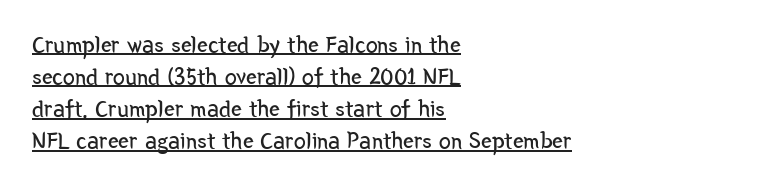
These characters rest on top of a visible drawn line. A light-to-regular cut is what we see here. The face used here is rendered with its standard letterfit. This rendering uses left alignment, leaving the right contour irregular. Leading matches the norm, producing a regular column.
